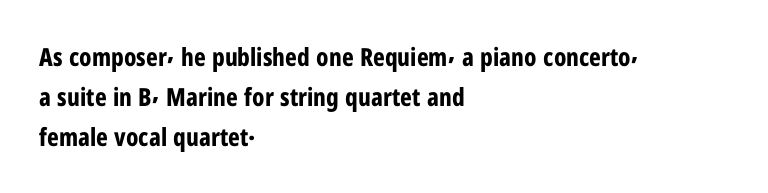
Tracking value appears to be zero — textbook default spacing. The text block is weighted toward the left margin, trailing off unevenly rightward. Posture: straight, roman, zero tilt. Regarding leading, the lines here are spaced in the standard way. Honestly, there is no underline to notice here at all. Thick stems and heavy bowls — unmistakably bold.
